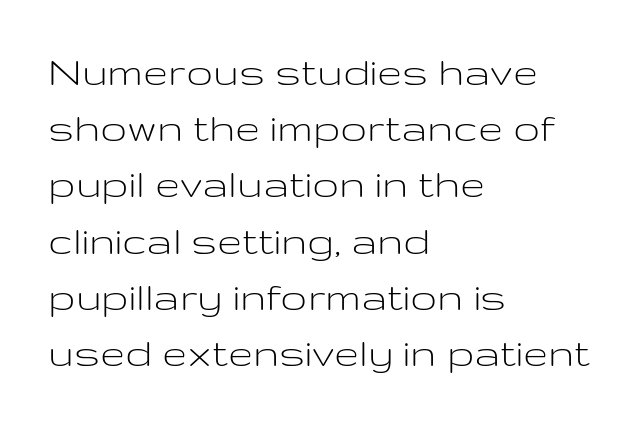
{"serif": "no", "italic": "no", "bold": "no", "weight": "light", "width": "wide", "stroke_contrast": "low", "x_height": "medium", "monospaced": "no", "underline": "no", "align": "left", "line_spacing": "normal", "line_spacing_ratio": 1.25, "letter_spacing": "normal", "letter_spacing_em": 0.0, "glyph_px": 45}
